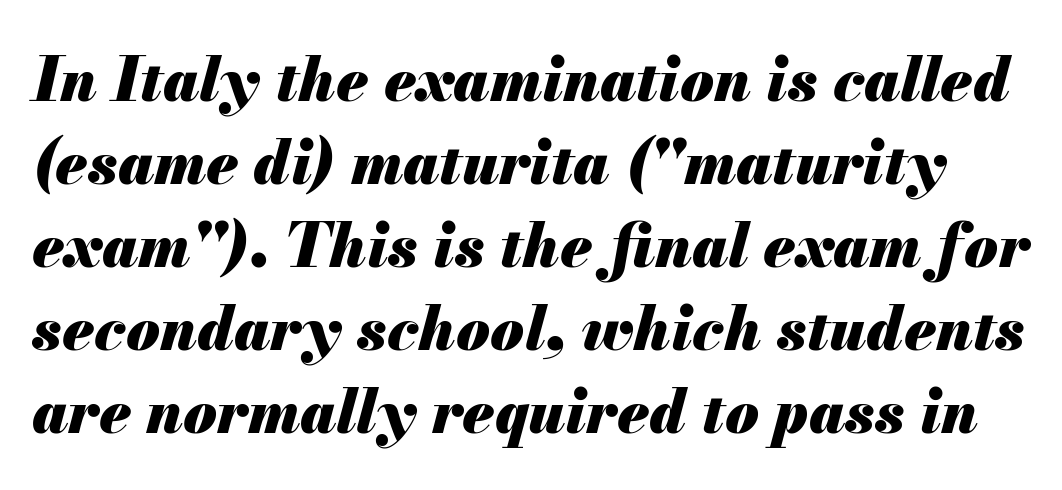
Descenders hang freely into open space. Students, observe: this is what conventionally led text looks like. Here the glyphs are tracked normally, forming tight word shapes. It's the slanting kind of type.
